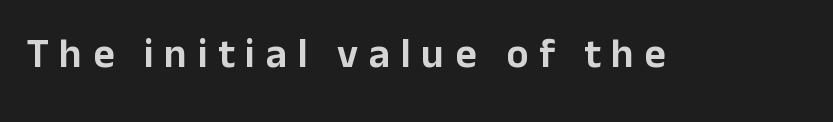
Q: Is the text italic (slanted)? A: No, it is upright.
Q: Is the typeface a serif or a sans-serif typeface? A: Sans-serif.
Q: Is the text underlined? A: No.
Q: Is the spacing between letters normal or unusually wide? A: Unusually wide.
Q: Width (condensed, normal, or wide)? A: Normal.
Q: Stroke contrast? A: Low.
Q: x-height? A: Medium.
Q: Monospaced? A: No.
